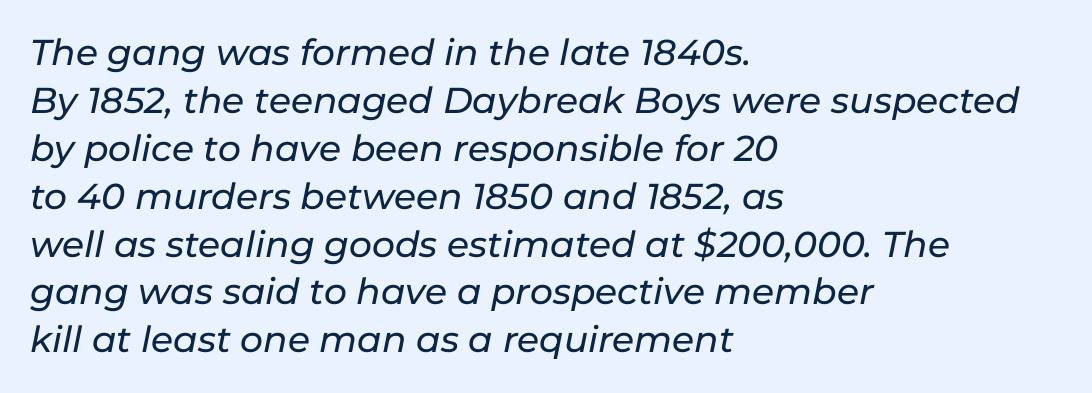
Q: Is the text italic (slanted)? A: Yes, it leans right by about 11 degrees.
Q: Is the text underlined? A: No.
Q: How is the paragraph aligned? A: Left-aligned.
Q: Is the spacing between letters normal or unusually wide? A: Normal.
Q: Is the spacing between lines tight, normal or loose? A: Normal.
Q: Width (condensed, normal, or wide)? A: Normal.
Q: Stroke contrast? A: Low.
Q: x-height? A: Medium.
Q: Monospaced? A: No.
